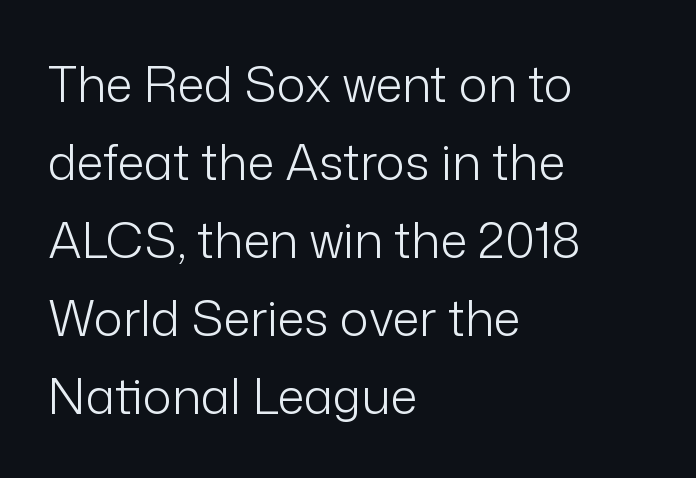
{"serif": "no", "italic": "no", "bold": "no", "weight": "light", "width": "normal", "stroke_contrast": "low", "x_height": "medium", "monospaced": "no", "underline": "no", "align": "left", "line_spacing": "normal", "line_spacing_ratio": 1.59, "letter_spacing": "normal", "letter_spacing_em": 0.0, "glyph_px": 49}
